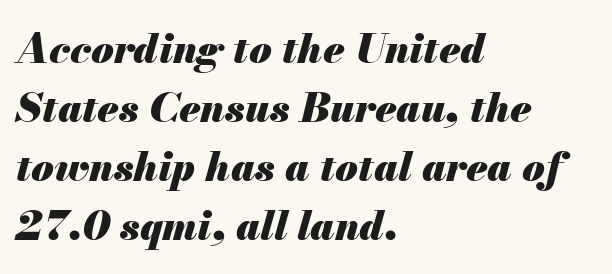
{"italic": "yes", "lean": "right", "slant_degrees": 13, "bold": "yes", "weight": "heavy", "width": "normal", "stroke_contrast": "medium", "x_height": "small", "monospaced": "no", "underline": "no", "align": "left", "line_spacing": "normal", "line_spacing_ratio": 1.44, "letter_spacing": "normal", "letter_spacing_em": 0.0, "glyph_px": 41}
